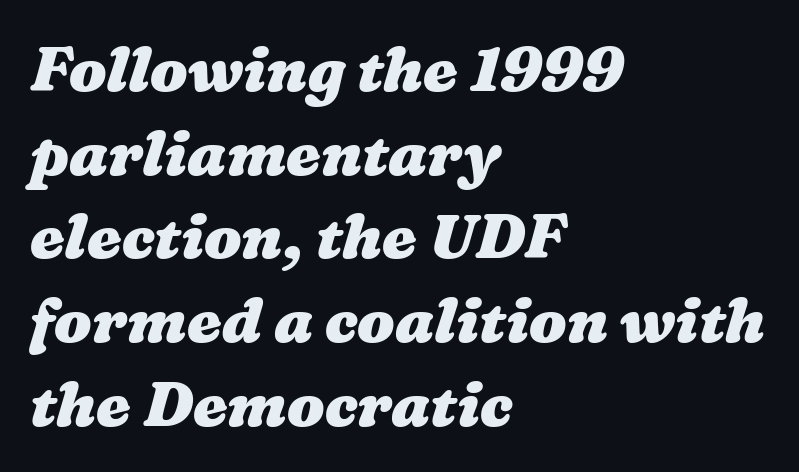
Leading: standard. Strokes here are thick enough to call this a true bold. How are the letters spaced? Ordinarily, with no added tracking. Does the copy run flush right? No — it runs flush left. You could not count columns in this text — the font is proportionally spaced. Plain, unruled lines of type.
